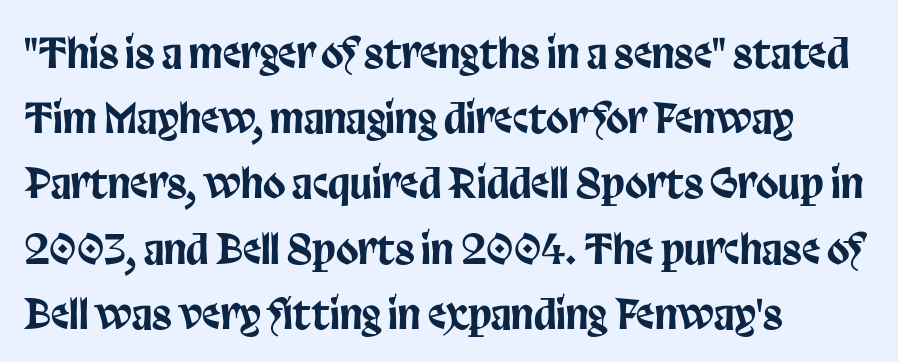
{"serif": "no", "italic": "no", "width": "condensed", "stroke_contrast": "low", "x_height": "large", "monospaced": "no", "underline": "no", "align": "left", "line_spacing": "normal", "line_spacing_ratio": 1.59, "letter_spacing": "normal", "letter_spacing_em": 0.0, "glyph_px": 41}
